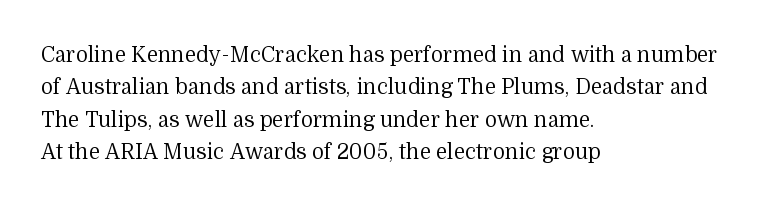
Words float on clear page, feet unadorned. Letters have the restrained weight of plain body copy at most. Horizontal alignment here is leftward, the default for most running prose. Whoever set this chose a conventional vertical rhythm. This sample uses an upright cut, with every glyph sitting square on the baseline.
